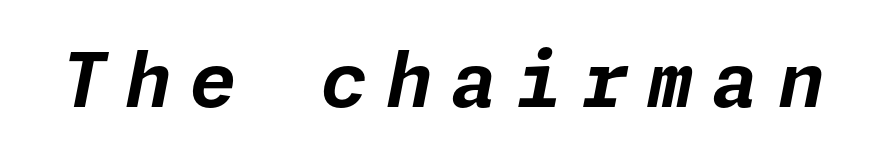
The image shows 75 px bold type, italic (leaning right); set unusually wide letter spacing (+0.25 em), not underlined; low stroke contrast and a medium x-height.
